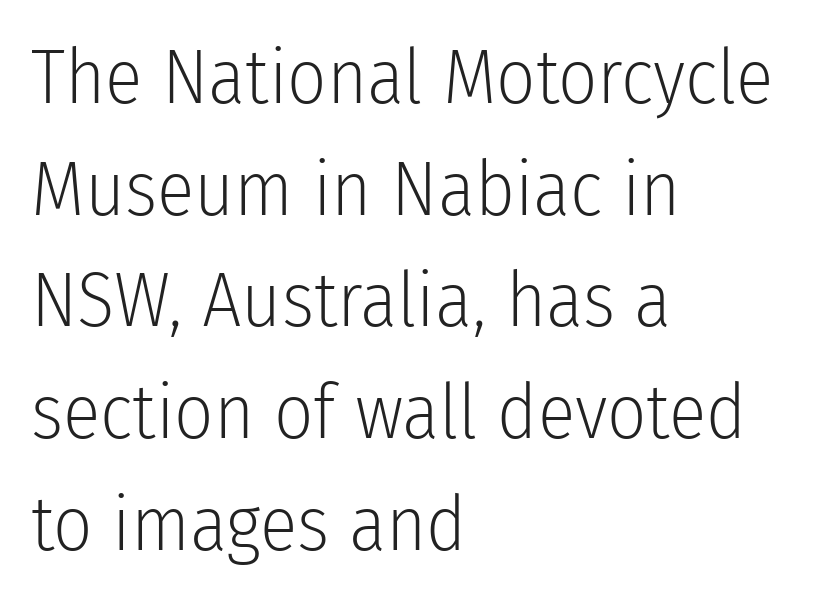
You could call the tracking neutral — neither tight nor loose. The axis of the letterforms is exactly vertical. Reading down the column, the eye jumps a familiar distance to each next line. Letterform terminals end flat and unadorned throughout the passage. On a weight scale, this lands at 450 or below. Any mark beneath the type? The region is blank.
